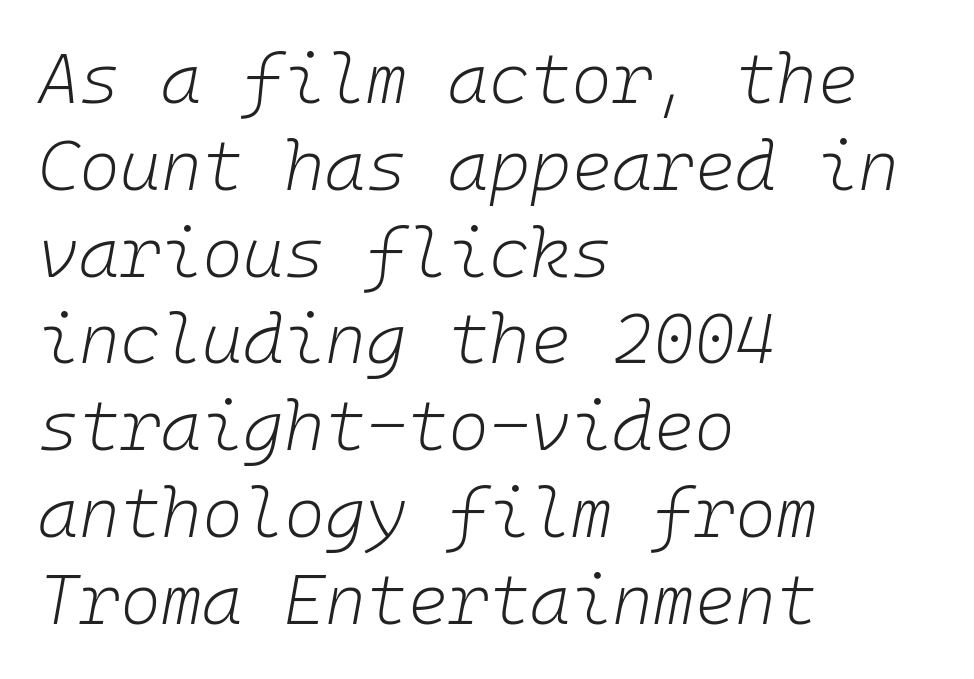
The image shows 70 px light type, italic (leaning right), monospaced; set left-aligned, line spacing 1.24x, normal letter spacing, not underlined; low stroke contrast and a medium x-height.
